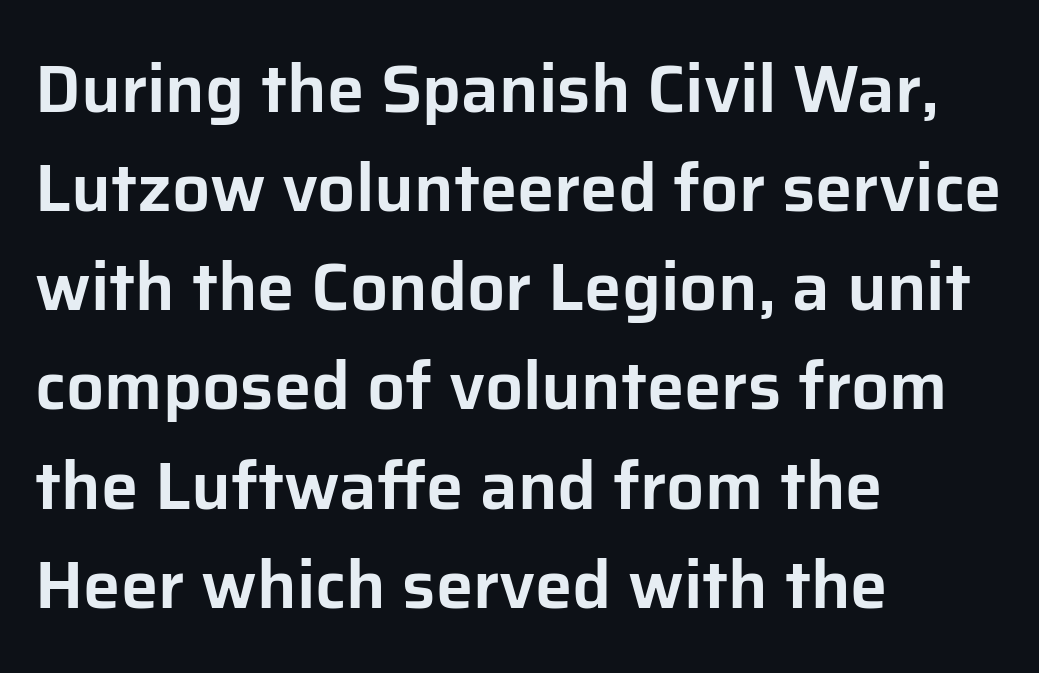
{"serif": "no", "italic": "no", "width": "normal", "stroke_contrast": "low", "x_height": "medium", "monospaced": "no", "underline": "no", "align": "left", "line_spacing": "normal", "line_spacing_ratio": 1.48, "letter_spacing": "normal", "letter_spacing_em": 0.0, "glyph_px": 67}
